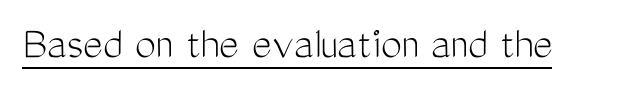
The sample's only ornament is a line tracing under the words. In terms of letterform style, serifs are entirely absent. Inter-character spacing is left at the font's built-in metrics. Looks like regular typesetting: each glyph gets only the width it needs. Counters stay open thanks to moderate or lighter strokes. Vertical strokes here are truly vertical.
